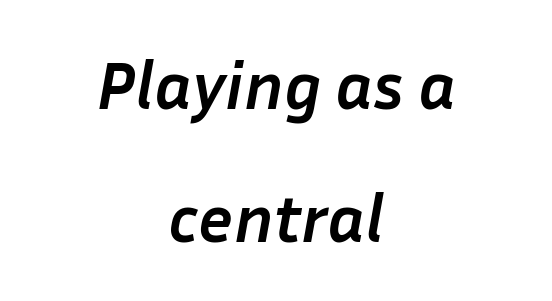
{"italic": "yes", "lean": "right", "slant_degrees": 10, "bold": "yes", "weight": "semibold", "width": "normal", "stroke_contrast": "low", "x_height": "medium", "monospaced": "no", "underline": "no", "align": "center", "line_spacing": "loose", "line_spacing_ratio": 1.96, "letter_spacing": "normal", "letter_spacing_em": 0.0, "glyph_px": 68}
